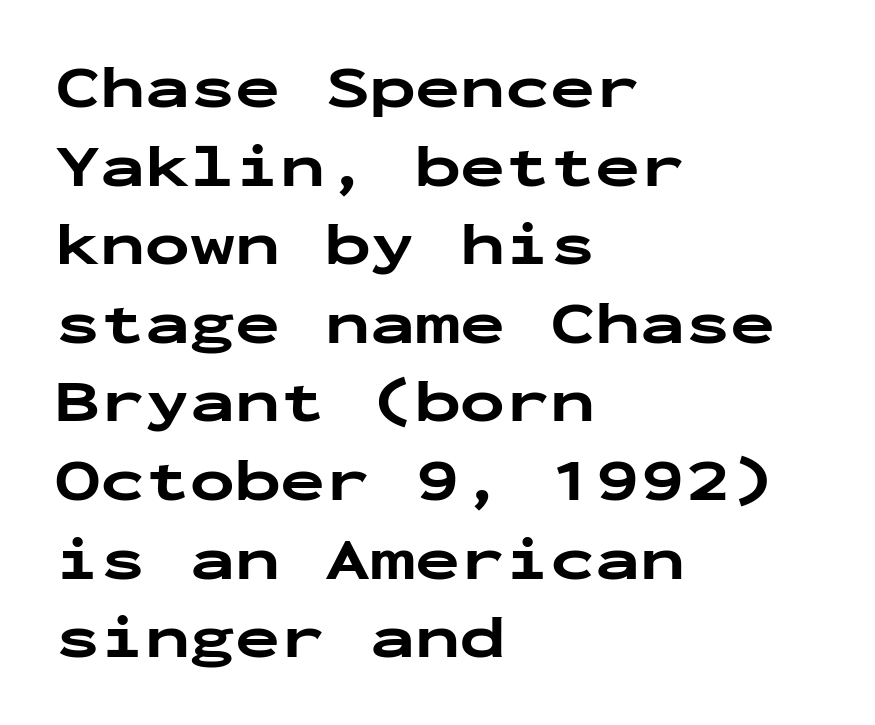
{"serif": "no", "italic": "no", "bold": "yes", "weight": "bold", "width": "wide", "stroke_contrast": "low", "x_height": "medium", "monospaced": "yes", "underline": "no", "align": "left", "line_spacing": "normal", "line_spacing_ratio": 1.31, "letter_spacing": "normal", "letter_spacing_em": 0.0, "glyph_px": 60}
